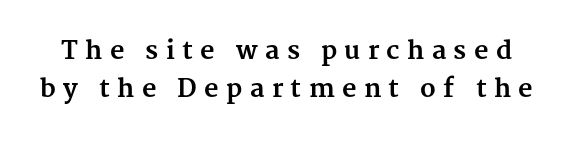
Vertical spacing — default. Weight check: bold — yes, fully. It's the straight-up-and-down kind of type. Just letters on the line, the space beneath them empty. You could only call the tracking loose — the letters float apart.
